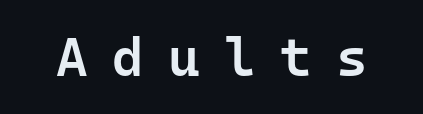
The image shows 54 px semibold sans-serif type, upright, monospaced; set unusually wide letter spacing (+0.45 em), not underlined; low stroke contrast and a medium x-height.
